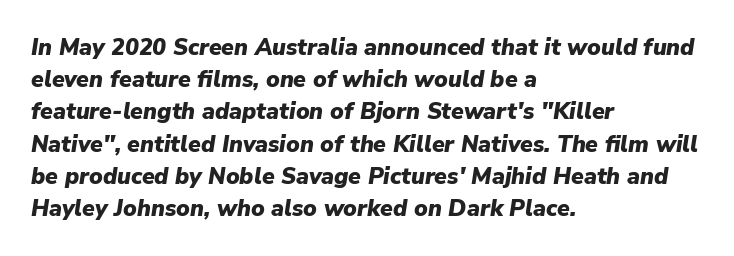
Q: Is the text bold? A: Yes.
Q: Is the text italic (slanted)? A: Yes, it leans right by about 9 degrees.
Q: Is the text underlined? A: No.
Q: How is the paragraph aligned? A: Left-aligned.
Q: Is the spacing between letters normal or unusually wide? A: Normal.
Q: Is the spacing between lines tight, normal or loose? A: Normal.
